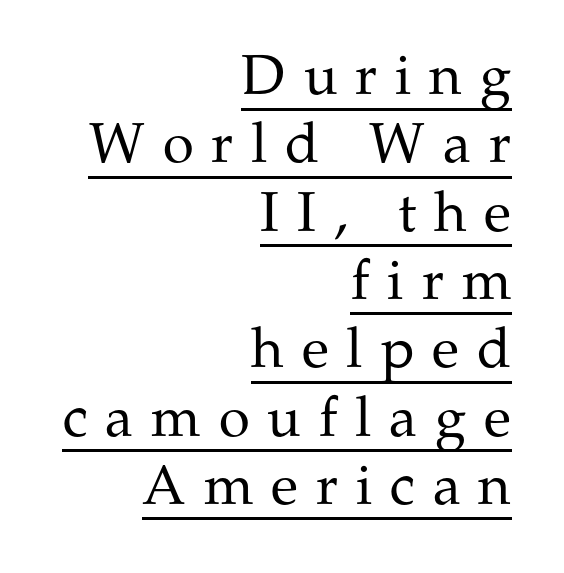
{"serif": "yes", "italic": "no", "bold": "no", "weight": "regular", "width": "normal", "stroke_contrast": "medium", "x_height": "medium", "monospaced": "no", "underline": "yes", "align": "right", "line_spacing_ratio": 1.22, "letter_spacing": "wide", "letter_spacing_em": 0.32, "glyph_px": 56}
